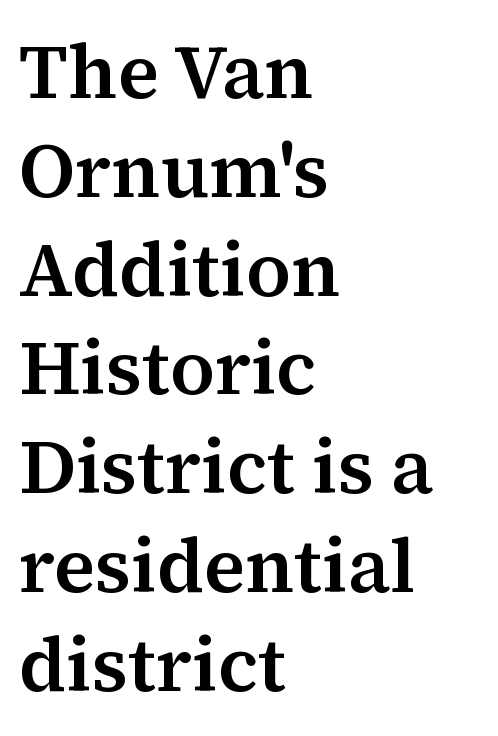
{"serif": "yes", "italic": "no", "width": "normal", "stroke_contrast": "medium", "x_height": "medium", "monospaced": "no", "underline": "no", "align": "left", "line_spacing": "normal", "line_spacing_ratio": 1.3, "letter_spacing": "normal", "letter_spacing_em": 0.0, "glyph_px": 76}
